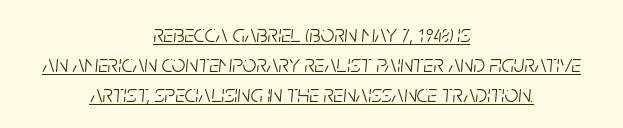
Reading down the column, the eye jumps a familiar distance to each next line. Visually the block forms a symmetrical silhouette, jagged on both flanks. The lettering tilts uniformly, giving the passage an italic look. Beneath each row of characters lies a ruled line.
